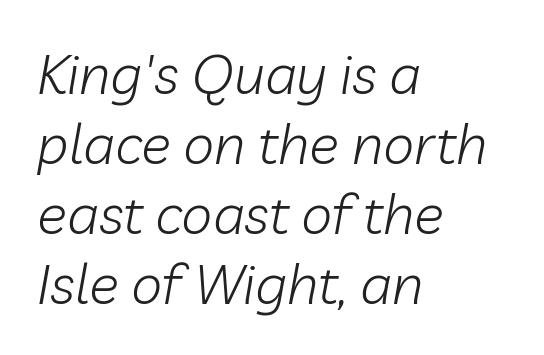
Q: Is the text bold? A: No.
Q: Is the text italic (slanted)? A: Yes, it leans right by about 10 degrees.
Q: Is the text underlined? A: No.
Q: How is the paragraph aligned? A: Left-aligned.
Q: Is the spacing between letters normal or unusually wide? A: Normal.
Q: Is the spacing between lines tight, normal or loose? A: Normal.
Q: Width (condensed, normal, or wide)? A: Normal.
Q: Stroke contrast? A: Low.
Q: x-height? A: Medium.
Q: Monospaced? A: No.
